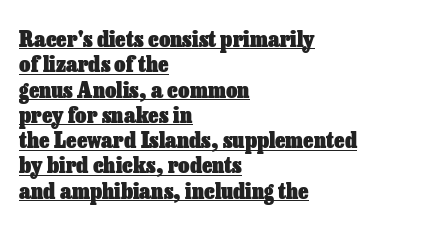
{"italic": "no", "bold": "yes", "underline": "yes", "align": "left", "line_spacing": "tight", "line_spacing_ratio": 1.15, "letter_spacing": "normal", "letter_spacing_em": 0.0, "glyph_px": 22}
